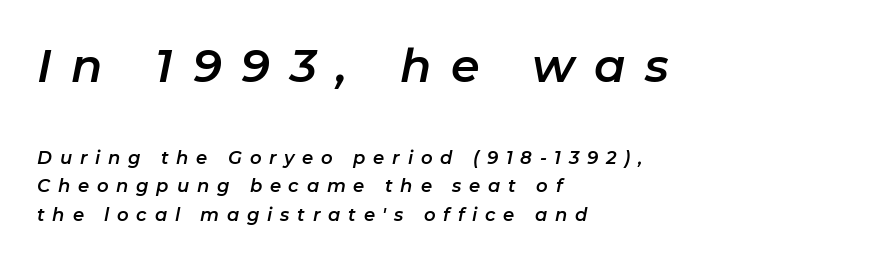
{"italic": "yes", "lean": "right", "slant_degrees": 11, "width": "normal", "stroke_contrast": "low", "x_height": "medium", "monospaced": "no", "underline": "no", "align": "left", "line_spacing": "normal", "line_spacing_ratio": 1.57, "letter_spacing": "wide", "letter_spacing_em": 0.43, "larger_block": "first", "size_ratio": 2.56, "glyph_px": 46}
